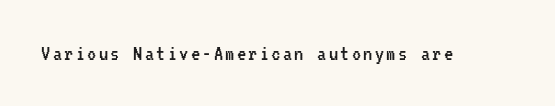
The image shows 23 px text type, upright; set not underlined.
